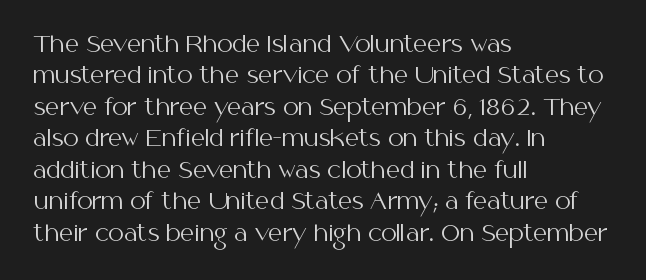
The image shows 22 px text type, upright; set left-aligned, normal line spacing (1.43x), normal letter spacing, not underlined.
